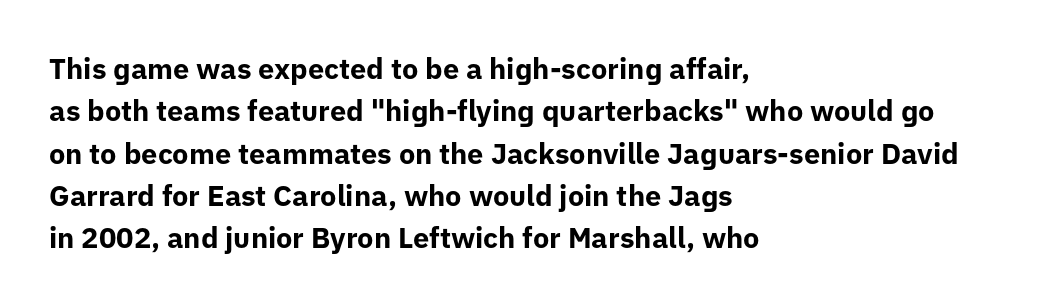
{"serif": "no", "italic": "no", "bold": "yes", "weight": "bold", "width": "normal", "stroke_contrast": "low", "x_height": "medium", "monospaced": "no", "underline": "no", "align": "left", "line_spacing": "normal", "line_spacing_ratio": 1.46, "letter_spacing": "normal", "letter_spacing_em": 0.0, "glyph_px": 29}
